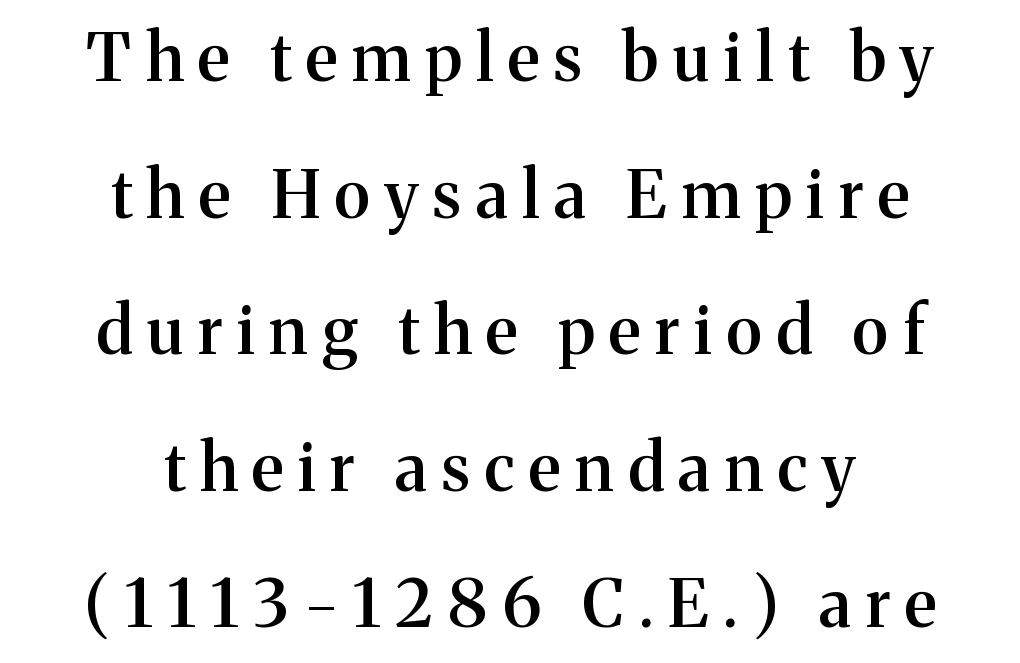
The image shows 66 px semibold serif type, upright; set centered, loose line spacing (2.07x), unusually wide letter spacing (+0.22 em), not underlined; medium stroke contrast and a medium x-height.
